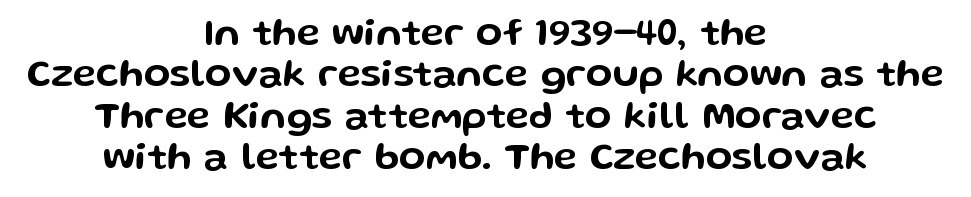
The lines are packed closely together with very little leading. This sample is center-justified, so both line endings float freely. A typesetter would mark this as roman, not italic. Characters follow at the spacing the type designer built in. Look at the bottom of the vertical strokes: they stop flat, with no serifs.
